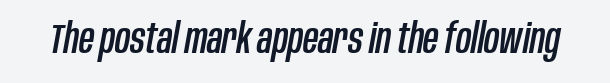
Spacing verdict: proportional, widths tailored to each character. The glyphs look as if they've been sheared to an angle. The face used here is rendered with its standard letterfit. The space beneath each line is pristine and unruled.
